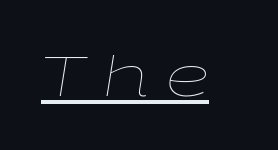
The font's italic variant was chosen for this text. The typesetting does not lean heavy: it is not bold. Spacing verdict: proportional, widths tailored to each character. Inter-character spacing is expanded well beyond the font's built-in metrics. A baseline rule has been typeset under these characters.
